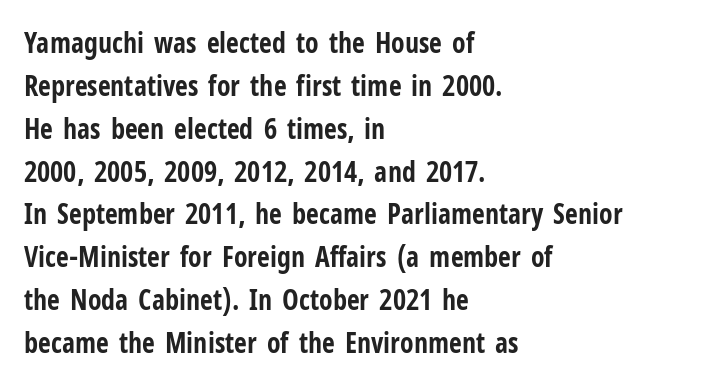
{"serif": "no", "italic": "no", "bold": "yes", "weight": "bold", "width": "condensed", "stroke_contrast": "low", "x_height": "medium", "monospaced": "no", "underline": "no", "align": "left", "line_spacing": "normal", "line_spacing_ratio": 1.53, "letter_spacing": "normal", "letter_spacing_em": 0.0, "glyph_px": 28}
